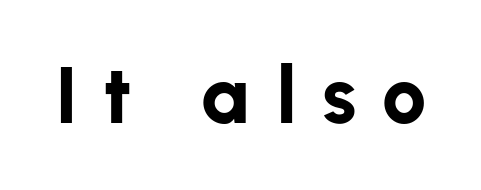
{"serif": "no", "italic": "no", "bold": "yes", "weight": "bold", "width": "normal", "stroke_contrast": "low", "x_height": "medium", "monospaced": "no", "underline": "no", "letter_spacing": "wide", "letter_spacing_em": 0.32, "glyph_px": 79}
